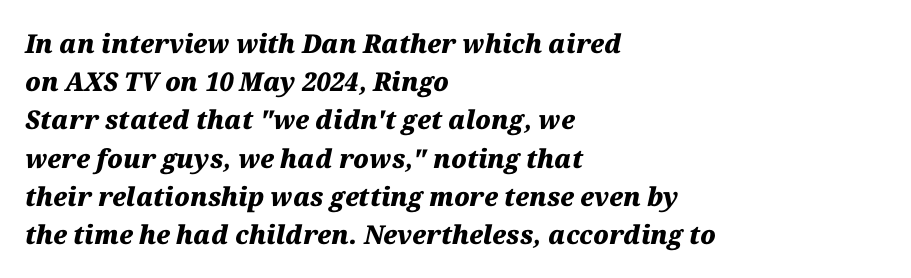
The image shows 26 px bold type, italic (leaning right); set left-aligned, normal line spacing (1.47x), normal letter spacing, not underlined.
